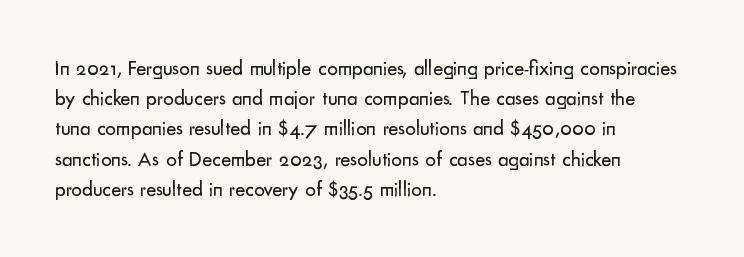
The image shows 21 px text type, upright; set left-aligned, normal line spacing (1.44x), normal letter spacing, not underlined.
